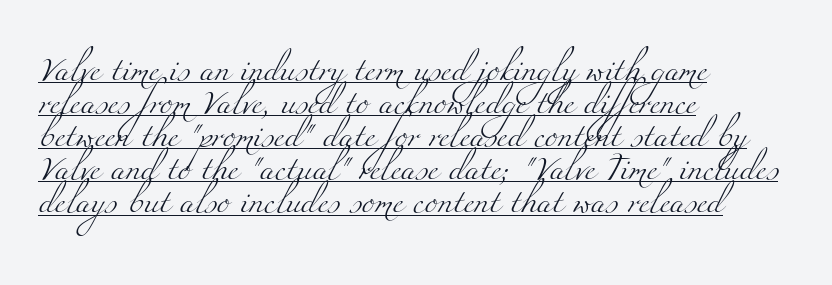
{"bold": "no", "underline": "yes", "align": "left", "line_spacing": "normal", "line_spacing_ratio": 1.38, "letter_spacing": "normal", "letter_spacing_em": 0.0, "glyph_px": 24}
